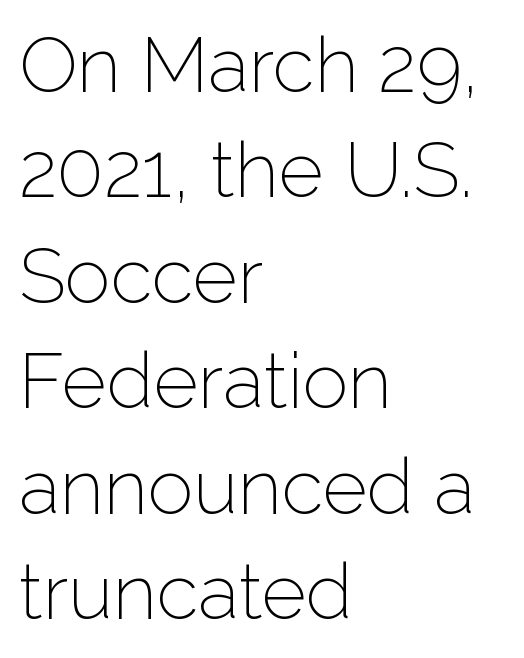
The image shows 77 px light sans-serif type, upright; set left-aligned, normal line spacing (1.37x), normal letter spacing, not underlined; low stroke contrast and a medium x-height.
